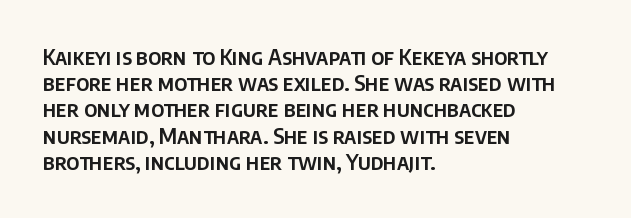
A typesetter would call this leading conventional body-copy spacing. Upright lettering throughout. This rendering uses left alignment, leaving the right contour irregular. The letterforms sit shoulder to shoulder at normal distance. Decoration check: the copy has no underline.
